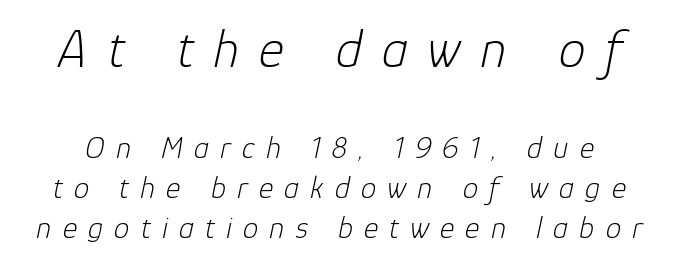
{"italic": "yes", "lean": "right", "slant_degrees": 12, "bold": "no", "weight": "light", "width": "normal", "stroke_contrast": "low", "x_height": "medium", "monospaced": "no", "underline": "no", "line_spacing": "normal", "line_spacing_ratio": 1.28, "letter_spacing": "wide", "letter_spacing_em": 0.36, "larger_block": "first", "size_ratio": 1.74, "glyph_px": 54}
